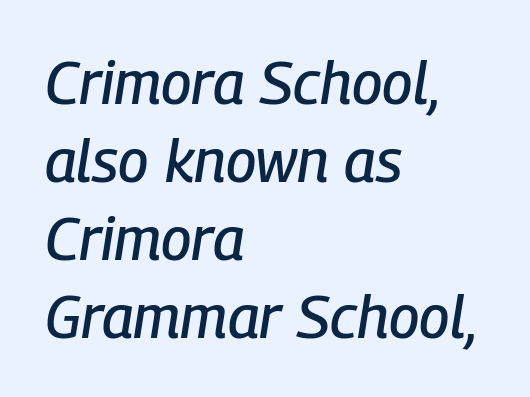
Proportional: the letters do not fall into vertical columns. The tracking reads as untouched default to a designer's eye. Interline gaps are of average width in this sample. Descenders hang freely into open space.
